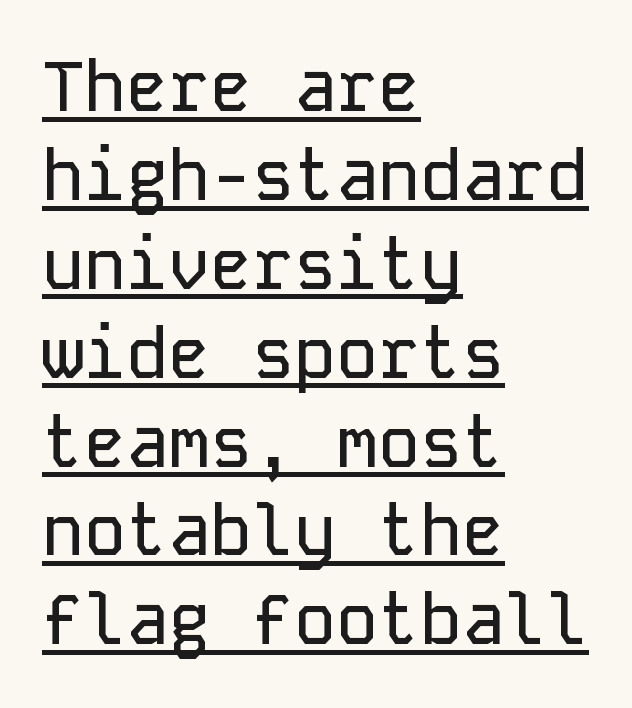
The image shows 70 px sans-serif type, upright, monospaced; set left-aligned, normal line spacing (1.27x), normal letter spacing, underlined; low stroke contrast and a medium x-height.
